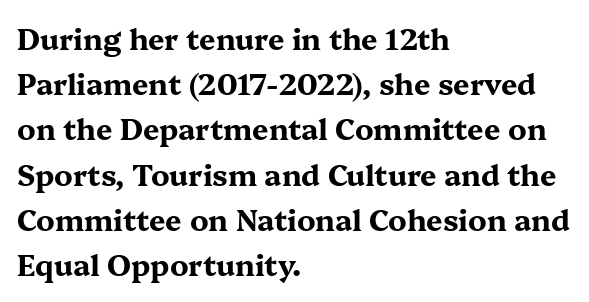
The image shows 29 px bold, wide serif type, upright; set left-aligned, normal line spacing (1.56x), normal letter spacing, not underlined; medium stroke contrast and a medium x-height.
